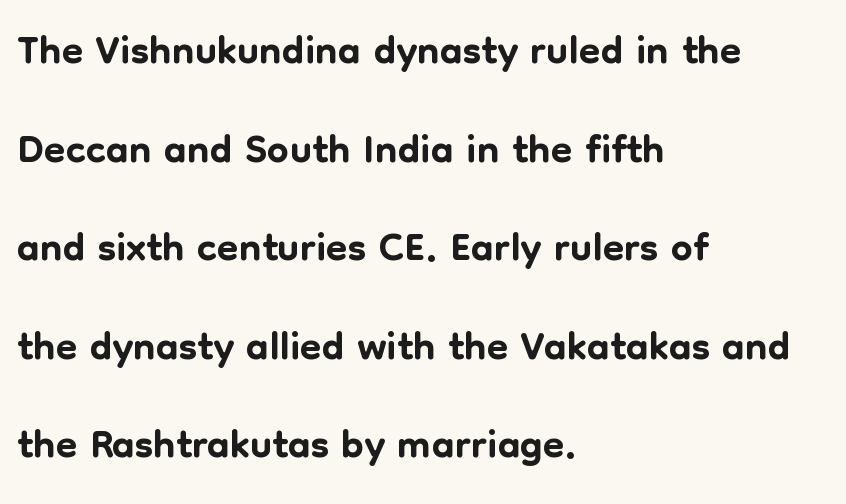
Only glyphs here, with clear space below each row. Spacing between characters is what you'd get straight out of the box. Classification — sans serif. Do the characters align in a grid? No, the font is proportional. Regular leading.
